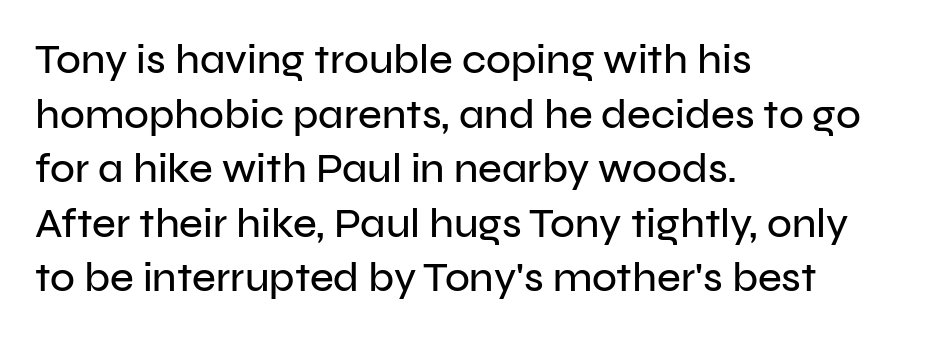
This is the regular roman posture of the typeface. This rendering uses left alignment, leaving the right contour irregular. The string is rendered with underlining switched off. Are there feet on the stems? There aren't — it's a sans. The letterforms sit shoulder to shoulder at normal distance.
